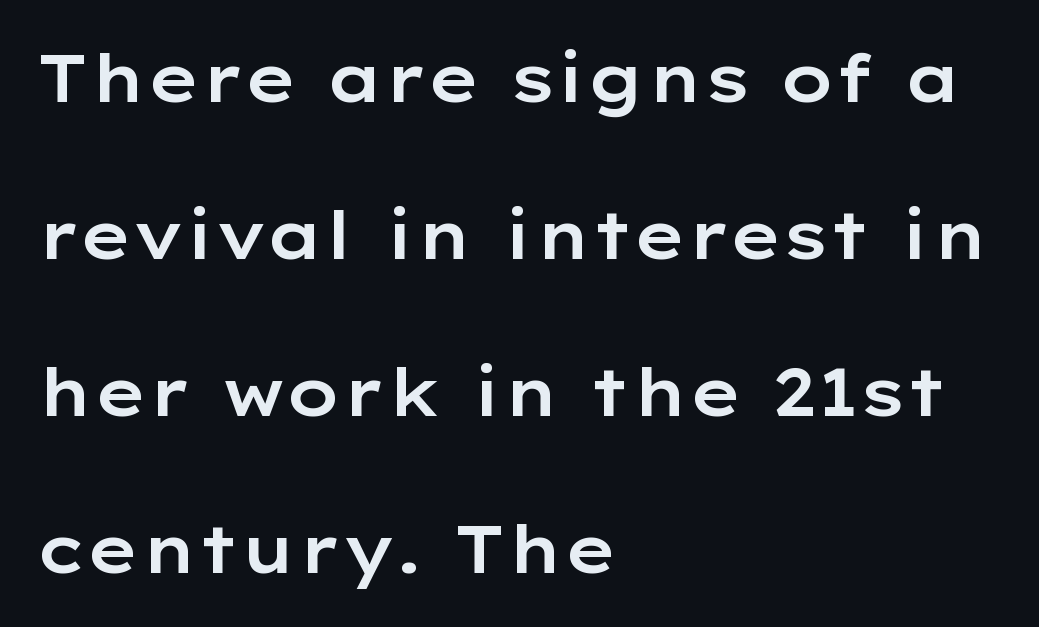
{"serif": "no", "italic": "no", "width": "wide", "stroke_contrast": "low", "x_height": "medium", "monospaced": "no", "underline": "no", "align": "left", "line_spacing": "loose", "line_spacing_ratio": 2.38, "letter_spacing": "normal", "letter_spacing_em": 0.0, "glyph_px": 66}
